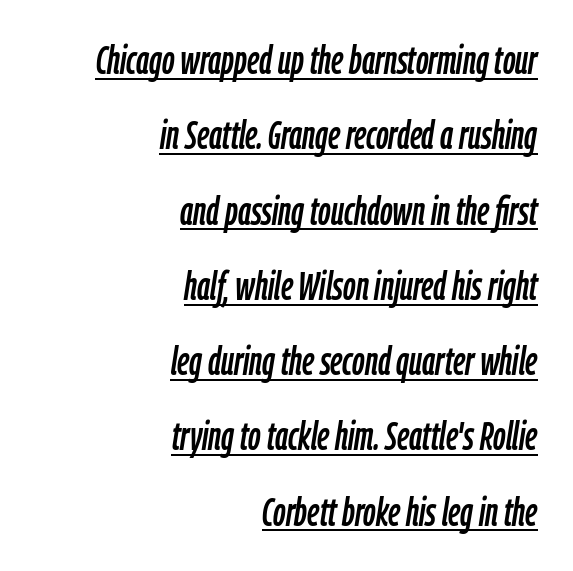
{"italic": "yes", "lean": "right", "slant_degrees": 9, "width": "condensed", "stroke_contrast": "low", "x_height": "medium", "monospaced": "no", "underline": "yes", "align": "right", "line_spacing": "loose", "line_spacing_ratio": 1.93, "letter_spacing": "normal", "letter_spacing_em": 0.0, "glyph_px": 39}
